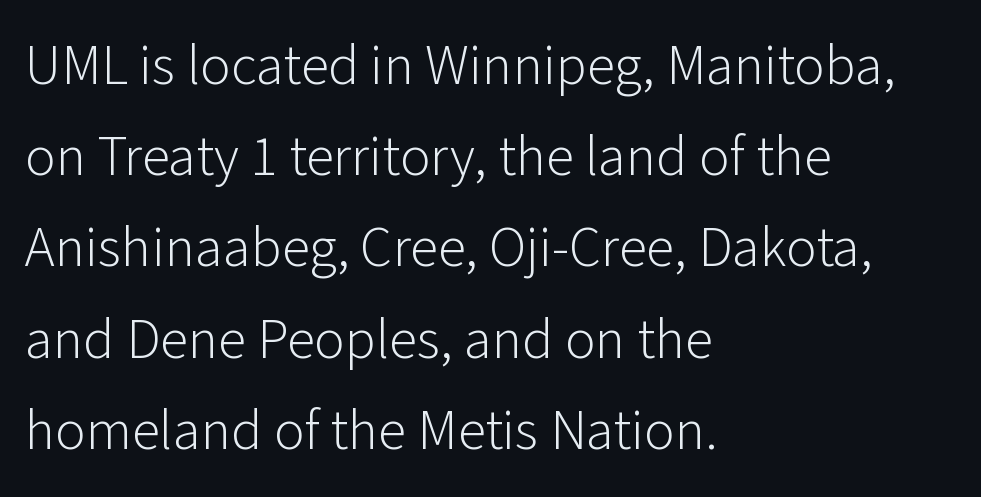
{"serif": "no", "italic": "no", "bold": "no", "weight": "light", "width": "normal", "stroke_contrast": "low", "x_height": "medium", "monospaced": "no", "underline": "no", "align": "left", "line_spacing": "normal", "line_spacing_ratio": 1.6, "letter_spacing": "normal", "letter_spacing_em": 0.0, "glyph_px": 57}
